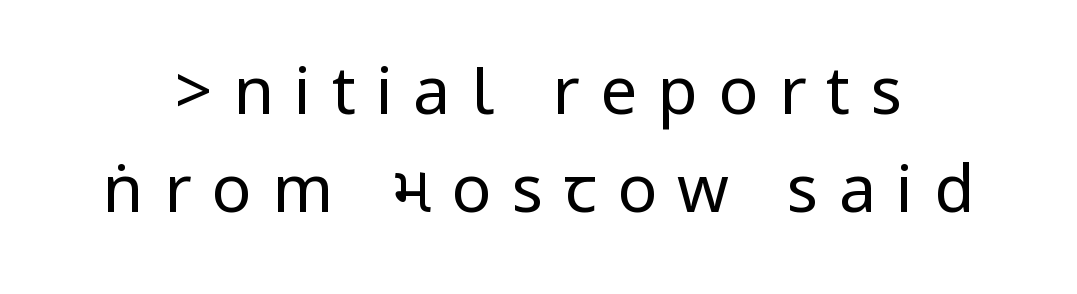
Type style note: lacks serifs. The passage shown has open, widely tracked lettering throughout. Every character sits straight up, as roman type does. Is this a heavy cut? Hardly; it is regular or lighter. Notice how descenders clear the ascenders below comfortably — that's standard leading. A bare baseline throughout the passage.
